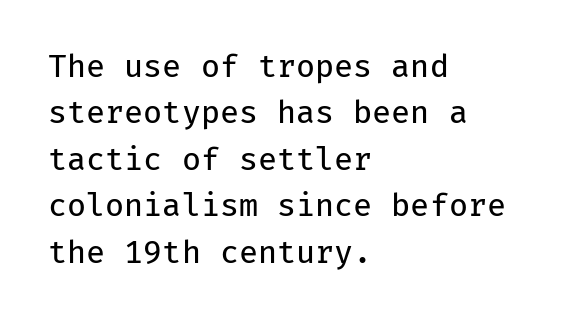
{"serif": "no", "italic": "no", "bold": "no", "weight": "regular", "width": "normal", "stroke_contrast": "low", "x_height": "medium", "monospaced": "yes", "underline": "no", "align": "left", "line_spacing": "normal", "line_spacing_ratio": 1.5, "letter_spacing": "normal", "letter_spacing_em": 0.0, "glyph_px": 31}
